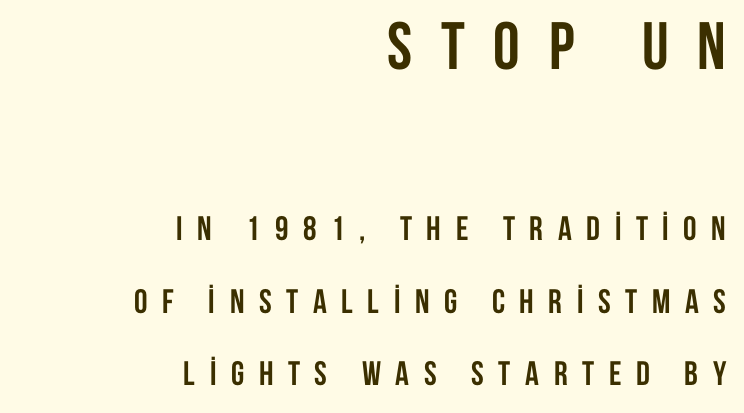
{"serif": "no", "italic": "no", "bold": "yes", "weight": "semibold", "width": "condensed", "stroke_contrast": "low", "x_height": "large", "monospaced": "no", "underline": "no", "align": "right", "line_spacing": "loose", "line_spacing_ratio": 2.13, "letter_spacing": "wide", "letter_spacing_em": 0.43, "larger_block": "first", "size_ratio": 1.97, "glyph_px": 67}
